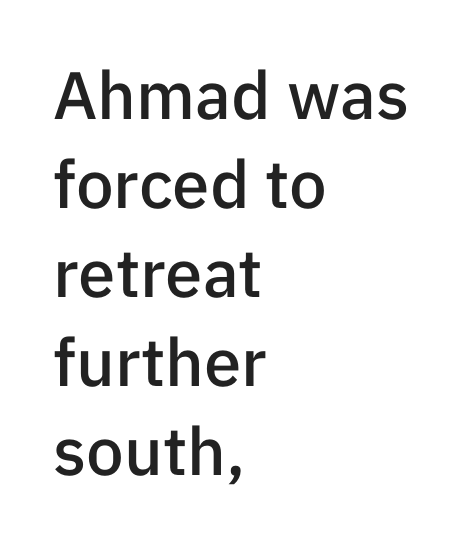
Think of a printed novel: that variable character pitch is what you see here. Letter spacing: default. The face used here is a sans, in the tradition of grotesques and geometrics. When letters stand straight like this, we call the style roman or upright. Just letters on the line, the space beneath them empty.
